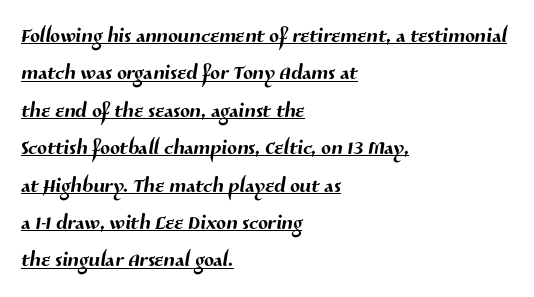
Q: Is the typeface a serif or a sans-serif typeface? A: Sans-serif.
Q: Is the text underlined? A: Yes.
Q: How is the paragraph aligned? A: Left-aligned.
Q: Is the spacing between letters normal or unusually wide? A: Normal.
Q: Is the spacing between lines tight, normal or loose? A: Normal.
Q: Width (condensed, normal, or wide)? A: Normal.
Q: Stroke contrast? A: Medium.
Q: x-height? A: Medium.
Q: Monospaced? A: No.
